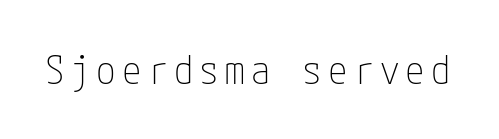
{"serif": "no", "italic": "no", "bold": "no", "weight": "thin", "width": "condensed", "stroke_contrast": "low", "x_height": "medium", "underline": "no", "glyph_px": 39}
